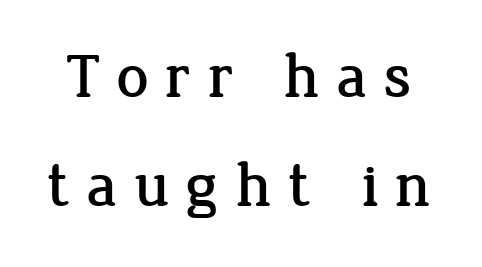
The image shows 63 px serif type, upright; set line spacing 1.73x, unusually wide letter spacing (+0.25 em), not underlined; low stroke contrast and a medium x-height.
